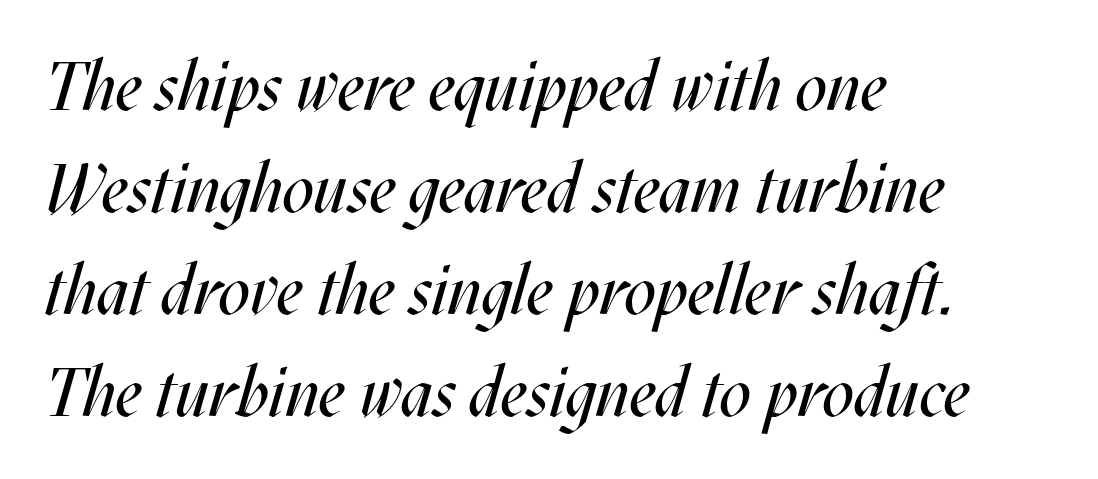
Q: Is the text bold? A: No.
Q: Is the text italic (slanted)? A: Yes, it leans right by about 17 degrees.
Q: Is the text underlined? A: No.
Q: How is the paragraph aligned? A: Left-aligned.
Q: Is the spacing between letters normal or unusually wide? A: Normal.
Q: Is the spacing between lines tight, normal or loose? A: Normal.
Q: Width (condensed, normal, or wide)? A: Condensed.
Q: Stroke contrast? A: Medium.
Q: x-height? A: Large.
Q: Monospaced? A: No.
